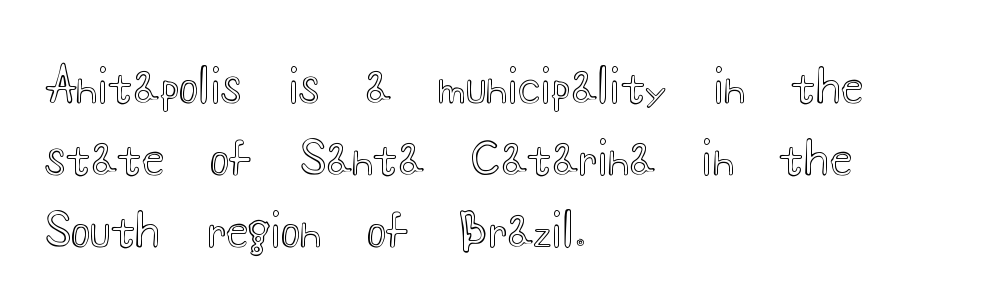
The image shows 46 px wide type, upright; set left-aligned, normal line spacing (1.57x), normal letter spacing, not underlined; a small x-height.
